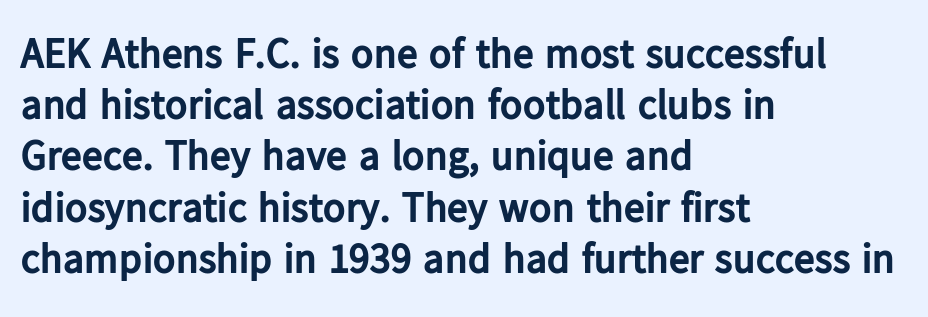
The passage is arranged the way most books set body copy — flush left. Nobody drew a line under any word here. Summary of weight: heavy, a full bold. Typographically, this falls in the sans-serif category. Italic? Not at all — the glyphs are vertical.
